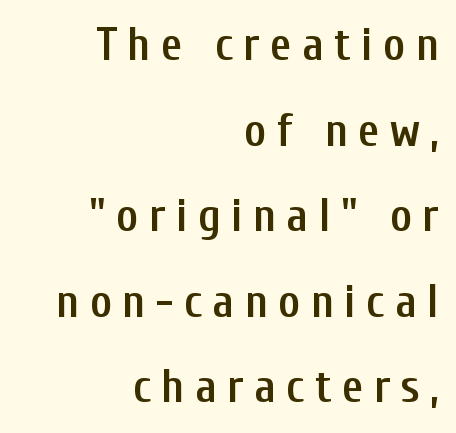
Q: Is the text bold? A: Semi-bold.
Q: Is the text italic (slanted)? A: No, it is upright.
Q: Is the typeface a serif or a sans-serif typeface? A: Sans-serif.
Q: Is the text underlined? A: No.
Q: How is the paragraph aligned? A: Right-aligned.
Q: Is the spacing between letters normal or unusually wide? A: Unusually wide.
Q: Width (condensed, normal, or wide)? A: Condensed.
Q: Stroke contrast? A: Low.
Q: x-height? A: Medium.
Q: Monospaced? A: No.
